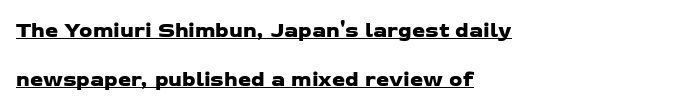
Which margin do the lines hug? The left one — the right edge is uneven. Looks like someone drew a line under every word here. The block of text is sparse from top to bottom, with ample space between rows. The gaps between neighbouring characters are ordinary and unremarkable.
